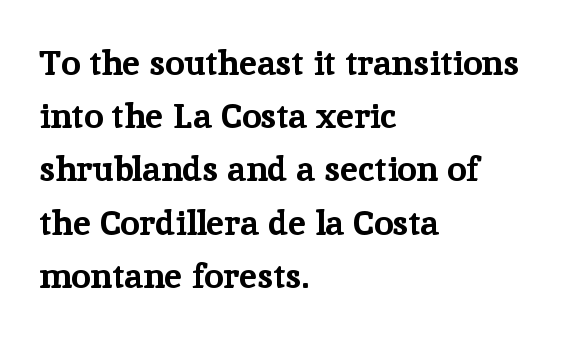
Q: Is the text bold? A: Yes.
Q: Is the text italic (slanted)? A: No, it is upright.
Q: Is the typeface a serif or a sans-serif typeface? A: Serif.
Q: Is the text underlined? A: No.
Q: How is the paragraph aligned? A: Left-aligned.
Q: Is the spacing between letters normal or unusually wide? A: Normal.
Q: Is the spacing between lines tight, normal or loose? A: Normal.
Q: Width (condensed, normal, or wide)? A: Normal.
Q: Stroke contrast? A: Low.
Q: x-height? A: Medium.
Q: Monospaced? A: No.
